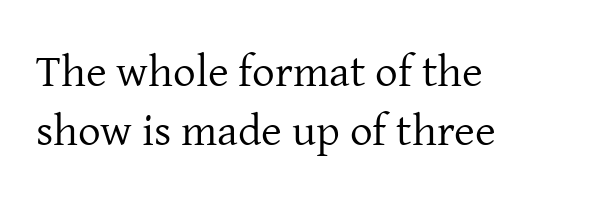
Q: Is the text bold? A: No.
Q: Is the text italic (slanted)? A: No, it is upright.
Q: Is the typeface a serif or a sans-serif typeface? A: Serif.
Q: Is the text underlined? A: No.
Q: How is the paragraph aligned? A: Left-aligned.
Q: Is the spacing between letters normal or unusually wide? A: Normal.
Q: Is the spacing between lines tight, normal or loose? A: Normal.
Q: Width (condensed, normal, or wide)? A: Normal.
Q: Stroke contrast? A: Low.
Q: x-height? A: Medium.
Q: Monospaced? A: No.
